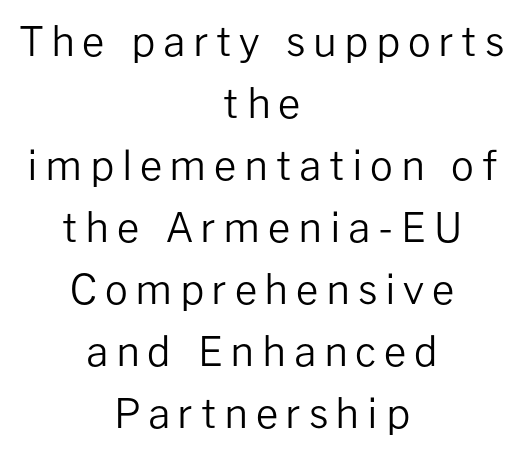
{"serif": "no", "italic": "no", "bold": "no", "weight": "regular", "width": "normal", "stroke_contrast": "low", "x_height": "medium", "monospaced": "no", "underline": "no", "align": "center", "line_spacing": "normal", "line_spacing_ratio": 1.55, "glyph_px": 40}
